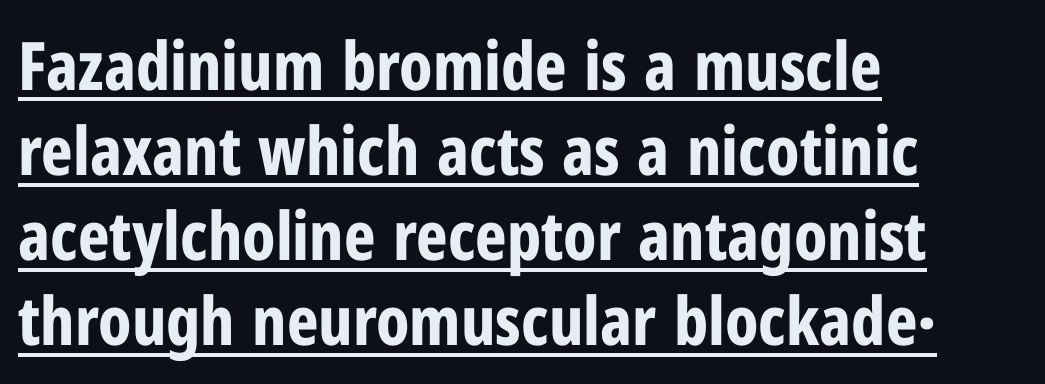
{"serif": "no", "italic": "no", "bold": "yes", "weight": "bold", "width": "condensed", "stroke_contrast": "low", "x_height": "medium", "monospaced": "no", "underline": "yes", "align": "left", "line_spacing": "normal", "line_spacing_ratio": 1.27, "letter_spacing": "normal", "letter_spacing_em": 0.0, "glyph_px": 67}
